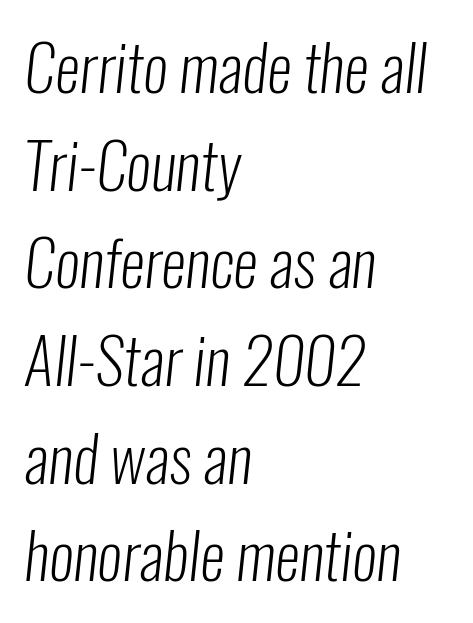
The image shows 63 px light, condensed sans-serif type; set left-aligned, normal line spacing (1.55x), normal letter spacing, not underlined; low stroke contrast and a medium x-height.
